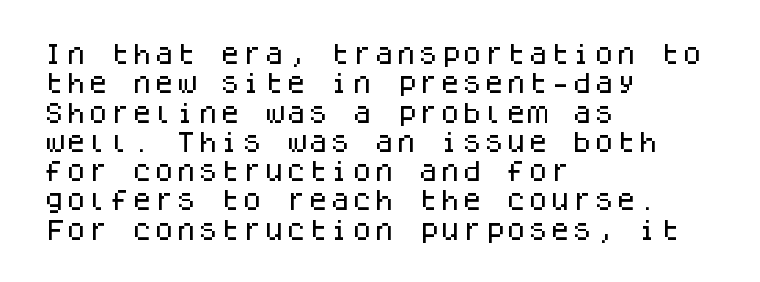
The image shows 22 px text type, upright; set left-aligned, normal line spacing (1.33x), normal letter spacing, not underlined.
